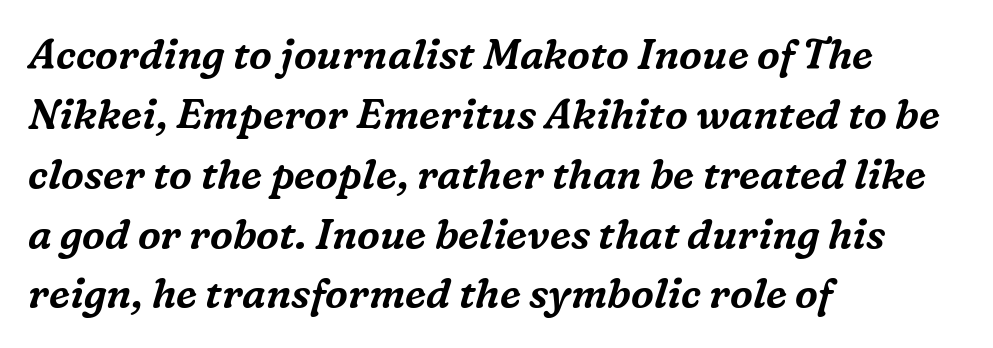
{"serif": "yes", "italic": "yes", "lean": "right", "slant_degrees": 16, "width": "normal", "stroke_contrast": "medium", "x_height": "medium", "monospaced": "no", "underline": "no", "align": "left", "line_spacing": "normal", "line_spacing_ratio": 1.46, "letter_spacing": "normal", "letter_spacing_em": 0.0, "glyph_px": 41}
